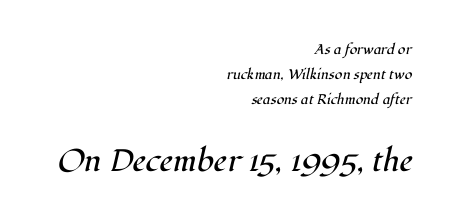
Q: Is the text bold? A: No.
Q: Is the text italic (slanted)? A: Yes, it leans right by about 12 degrees.
Q: Is the typeface a serif or a sans-serif typeface? A: Serif.
Q: Is the text underlined? A: No.
Q: How is the paragraph aligned? A: Right-aligned.
Q: Is the spacing between letters normal or unusually wide? A: Normal.
Q: Which block of text is set in a larger size, the first (top) or the second (bottom)? A: The second (bottom) one.
Q: Width (condensed, normal, or wide)? A: Normal.
Q: Stroke contrast? A: High.
Q: x-height? A: Medium.
Q: Monospaced? A: No.
